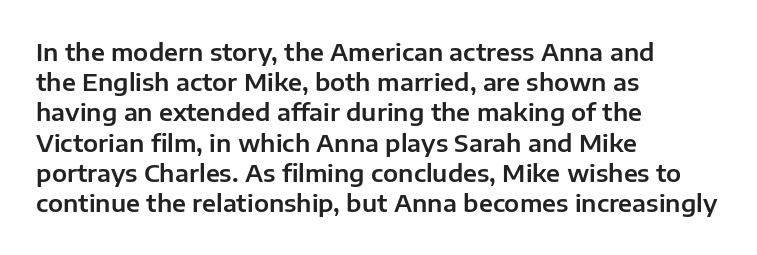
{"italic": "no", "underline": "no", "align": "left", "line_spacing": "normal", "line_spacing_ratio": 1.26, "letter_spacing": "normal", "letter_spacing_em": 0.0, "glyph_px": 24}
